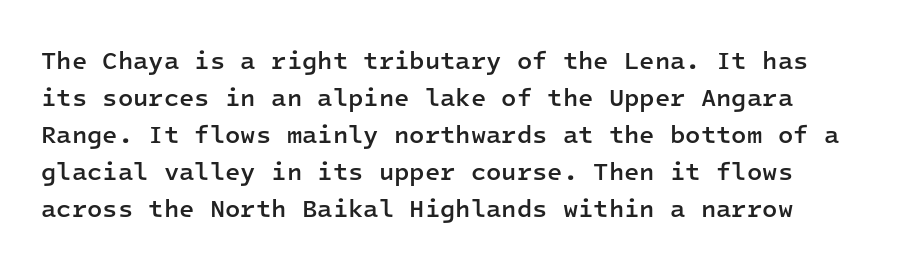
The image shows 25 px text type, upright; set normal line spacing (1.48x), normal letter spacing, not underlined.
